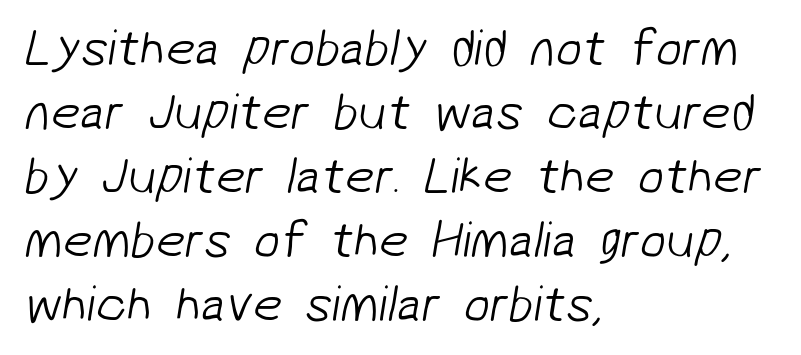
Compared with a typical body face, this is equally light or lighter still. One-word summary of the alignment: left. Is the letter spacing exaggerated? No — it looks like the ordinary default. This sample has the flowing, uneven cadence of proportional lettering.
